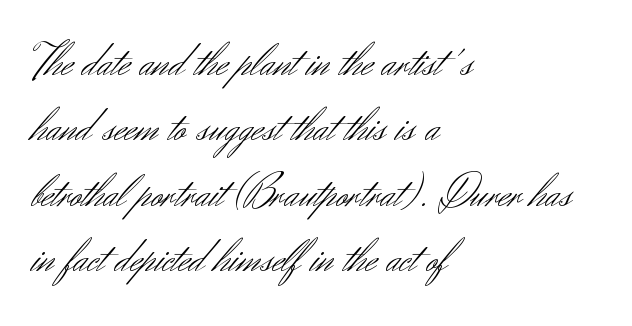
Q: Is the text bold? A: No.
Q: Is the text italic (slanted)? A: Yes.
Q: Is the typeface a serif or a sans-serif typeface? A: Sans-serif.
Q: Is the text underlined? A: No.
Q: How is the paragraph aligned? A: Left-aligned.
Q: Is the spacing between letters normal or unusually wide? A: Normal.
Q: Is the spacing between lines tight, normal or loose? A: Normal.
Q: Width (condensed, normal, or wide)? A: Normal.
Q: Stroke contrast? A: Medium.
Q: x-height? A: Small.
Q: Monospaced? A: No.
